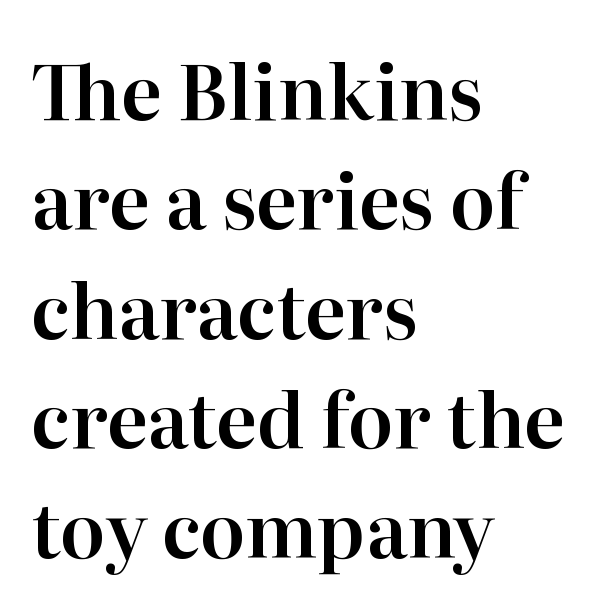
The line-height multiplier appears to be the usual default. Tracking value appears to be zero — textbook default spacing. The letters stand upright; this is a roman face. Check the space under the baseline: it is left empty. Here the designer chose a conventional face with non-uniform glyph widths.
